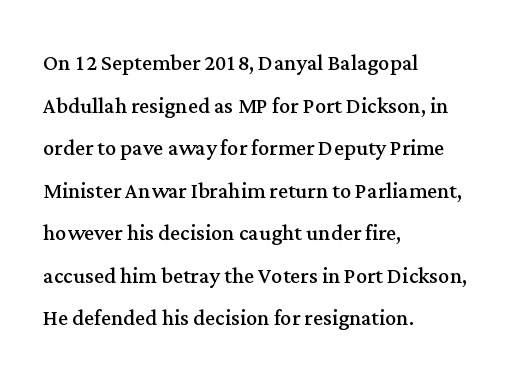
This rendering uses left alignment, leaving the right contour irregular. If you measured baseline to baseline, you'd find a middling distance. Is there any slant? The stems are plumb. Is this a fixed-width face? No — the glyphs have proportional, varying widths.
